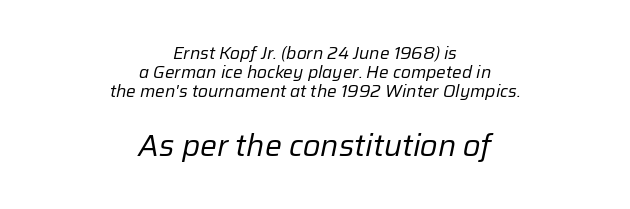
{"italic": "yes", "lean": "right", "slant_degrees": 12, "bold": "no", "weight": "regular", "width": "normal", "stroke_contrast": "low", "x_height": "medium", "monospaced": "no", "underline": "no", "align": "center", "line_spacing": "tight", "line_spacing_ratio": 1.13, "letter_spacing": "normal", "letter_spacing_em": 0.0, "larger_block": "second", "size_ratio": 1.76, "glyph_px": 30}
